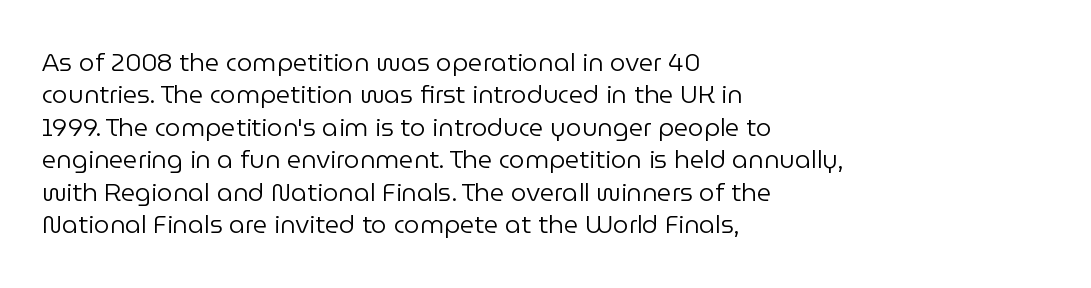
The words here are not underlined. Whoever set this chose a conventional vertical rhythm. Honestly, the letter spacing is just normal — you wouldn't notice it. Tall strokes in this sample are plumb rather than angled. Compared with a centered layout, this one pins lines to the left instead. The weight tops out at a normal text grade.
